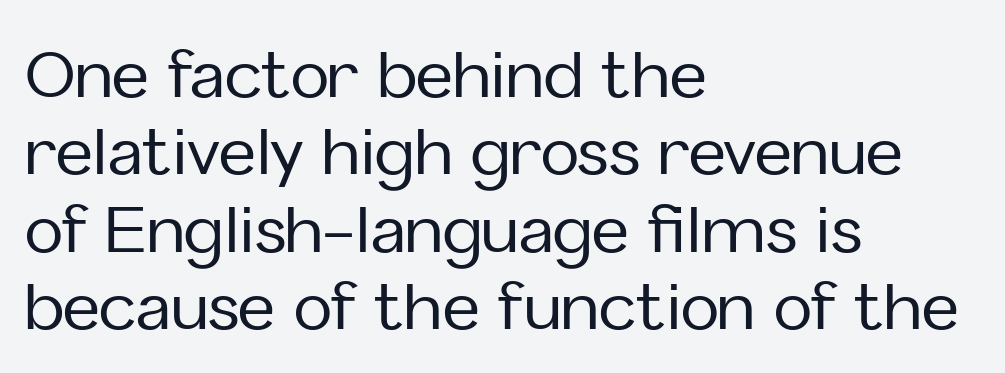
The image shows 64 px sans-serif type, upright; set left-aligned, line spacing 1.21x, normal letter spacing, not underlined; low stroke contrast and a medium x-height.
